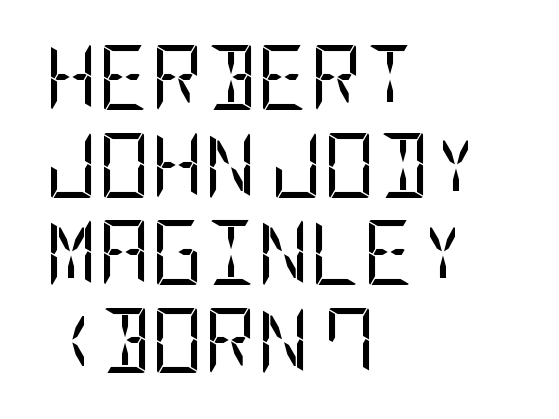
{"serif": "no", "italic": "no", "bold": "no", "weight": "regular", "width": "condensed", "stroke_contrast": "low", "x_height": "large", "underline": "no", "align": "left", "line_spacing": "normal", "line_spacing_ratio": 1.35, "letter_spacing": "normal", "letter_spacing_em": 0.0, "glyph_px": 65}
